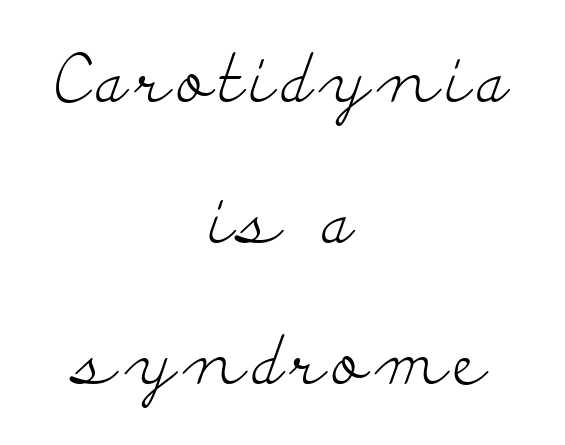
{"serif": "yes", "bold": "no", "weight": "light", "width": "wide", "stroke_contrast": "low", "x_height": "small", "monospaced": "no", "underline": "no", "align": "center", "line_spacing": "loose", "line_spacing_ratio": 2.07, "glyph_px": 68}
